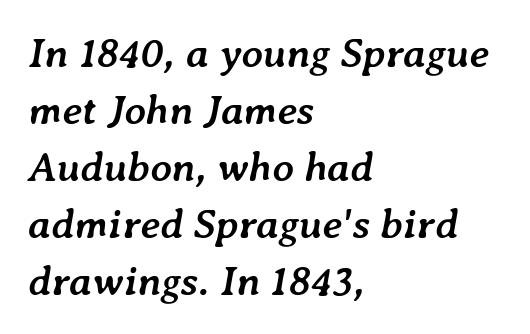
The image shows 42 px semibold type, italic (leaning right); set left-aligned, normal line spacing (1.36x), normal letter spacing, not underlined; low stroke contrast and a medium x-height.
